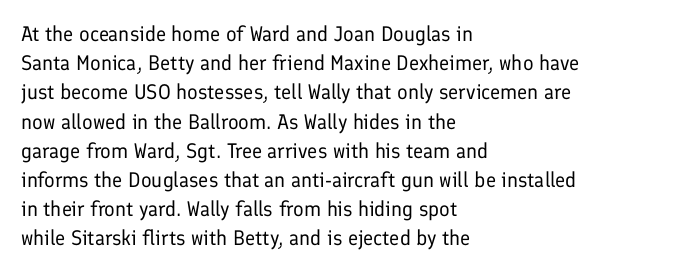
The image shows 21 px text type, upright; set left-aligned, normal line spacing (1.39x), normal letter spacing, not underlined.
